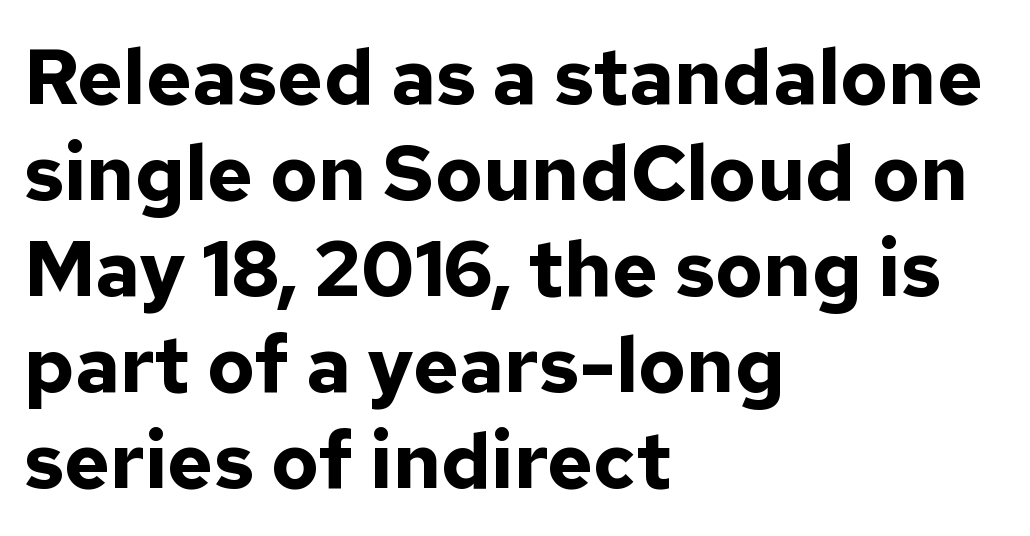
{"serif": "no", "italic": "no", "bold": "yes", "weight": "bold", "width": "normal", "stroke_contrast": "low", "x_height": "medium", "monospaced": "no", "underline": "no", "align": "left", "line_spacing_ratio": 1.23, "letter_spacing": "normal", "letter_spacing_em": 0.0, "glyph_px": 78}
